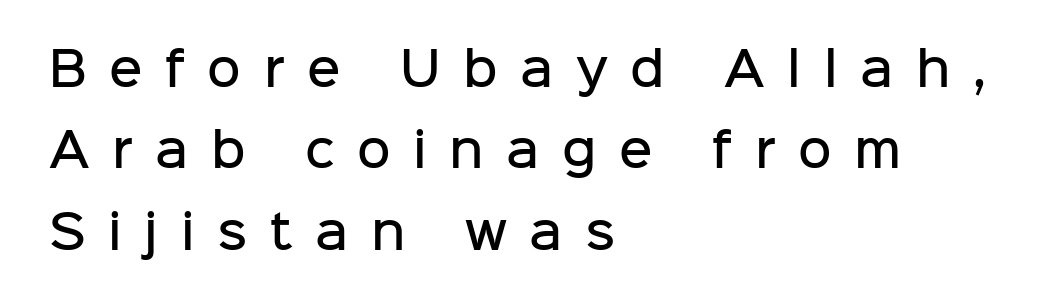
The image shows 46 px semibold sans-serif type, upright; set left-aligned, line spacing 1.77x, unusually wide letter spacing (+0.49 em), not underlined; low stroke contrast and a medium x-height.
